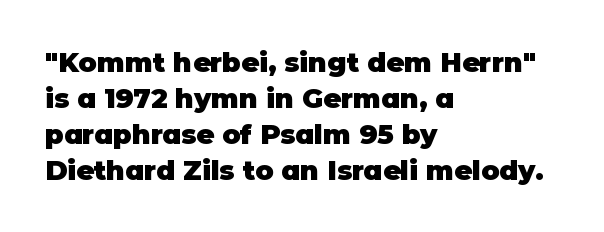
The image shows 27 px bold type, upright; set left-aligned, normal line spacing (1.33x), normal letter spacing, not underlined.
